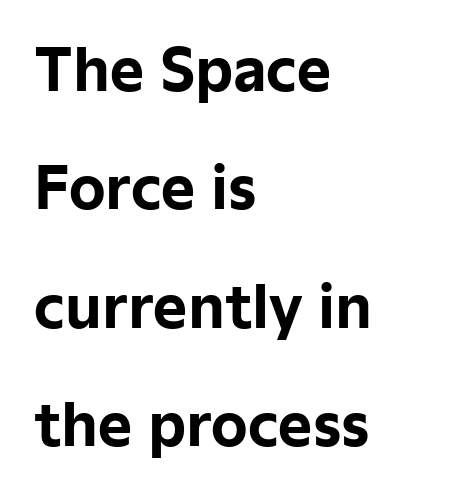
Words float on clear page, feet unadorned. Designer's note — italics off, roman on. Regarding leading, the lines here are spaced well apart. Typographic density is high because the face is bold.
